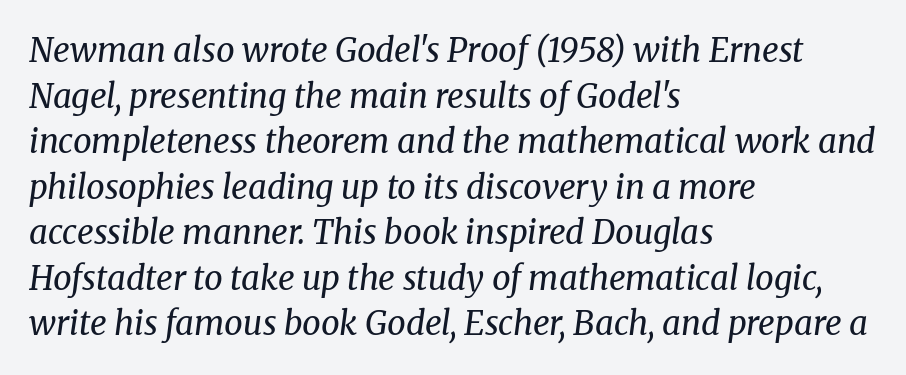
{"serif": "yes", "italic": "yes", "lean": "right", "slant_degrees": 8, "bold": "no", "weight": "regular", "width": "normal", "stroke_contrast": "medium", "x_height": "medium", "monospaced": "no", "underline": "no", "align": "left", "line_spacing": "normal", "line_spacing_ratio": 1.38, "letter_spacing": "normal", "letter_spacing_em": 0.0, "glyph_px": 33}
